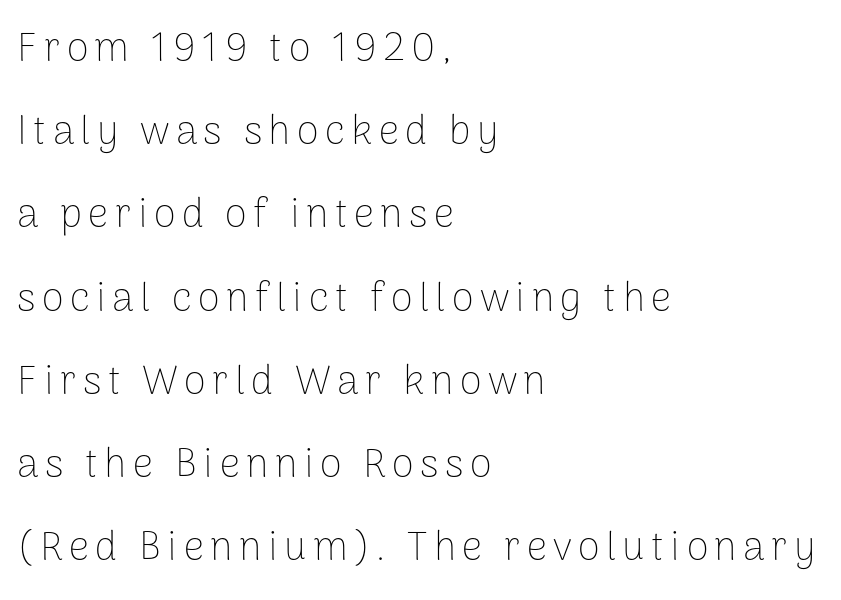
{"serif": "no", "italic": "no", "bold": "no", "weight": "thin", "width": "normal", "stroke_contrast": "low", "x_height": "medium", "monospaced": "no", "underline": "no", "align": "left", "line_spacing": "loose", "line_spacing_ratio": 2.08, "glyph_px": 40}
